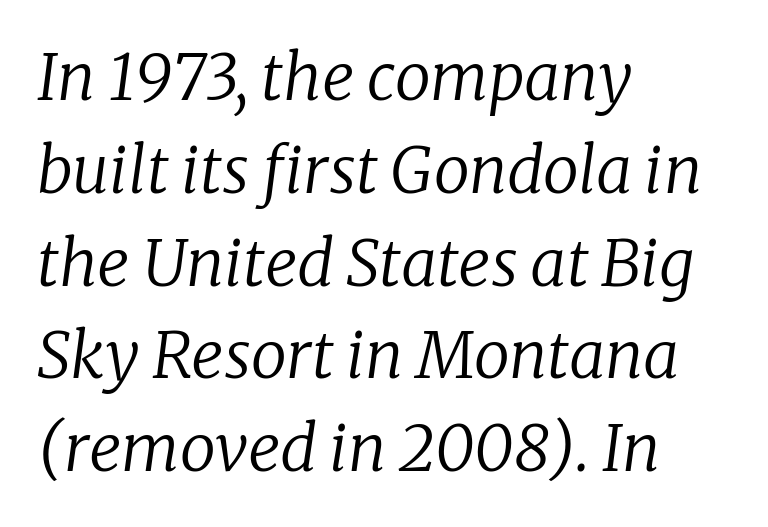
The weight tops out at a normal text grade. Honestly, the letter spacing is just normal — you wouldn't notice it. Notice how the passage keeps a crisp vertical edge on the left only. Just letters on the line, the space beneath them empty. Here the designer chose a conventional face with non-uniform glyph widths. Every character sits at an angle, as italics do.
